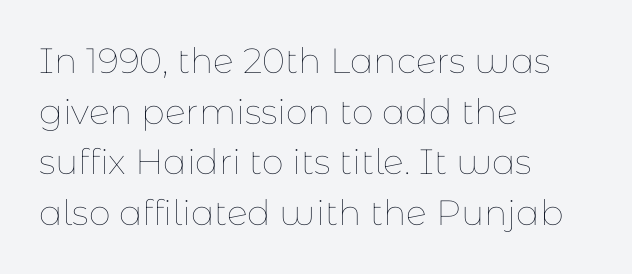
The font is comparable to plain body text, perhaps lighter. Bare-footed words on every line. There is no visible air inserted between adjacent glyphs. Character widths vary here, with narrow letters taking less room than wide ones. Normally led — the rows are evenly, conventionally spaced. A roman cut, with each character standing at attention.
